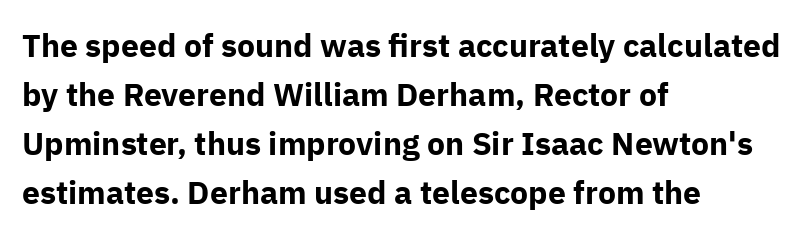
{"serif": "no", "italic": "no", "bold": "yes", "weight": "bold", "width": "normal", "stroke_contrast": "low", "x_height": "medium", "monospaced": "no", "underline": "no", "align": "left", "line_spacing": "normal", "line_spacing_ratio": 1.53, "letter_spacing": "normal", "letter_spacing_em": 0.0, "glyph_px": 32}
